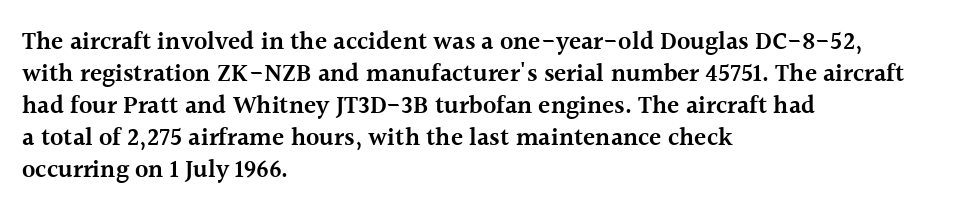
Q: Is the text bold? A: Semi-bold.
Q: Is the text italic (slanted)? A: No, it is upright.
Q: Is the text underlined? A: No.
Q: How is the paragraph aligned? A: Left-aligned.
Q: Is the spacing between letters normal or unusually wide? A: Normal.
Q: Is the spacing between lines tight, normal or loose? A: Normal.
